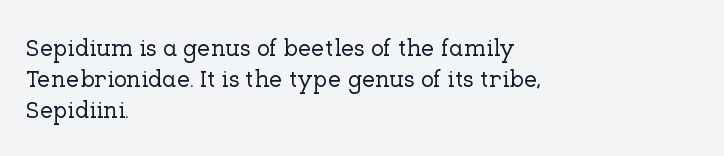
Q: Is the text italic (slanted)? A: No, it is upright.
Q: Is the text underlined? A: No.
Q: How is the paragraph aligned? A: Left-aligned.
Q: Is the spacing between letters normal or unusually wide? A: Normal.
Q: Is the spacing between lines tight, normal or loose? A: Normal.
